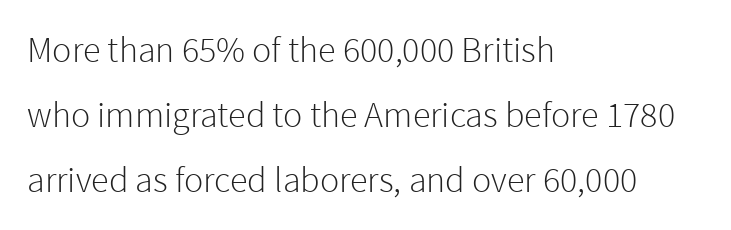
Compared with typical body copy, the letter spacing here is the same. Is this a fixed-width face? No — the glyphs have proportional, varying widths. The strip under each line holds only bare page. You can tell from the bare stems that sans-serif type was used. Do the letters lean? They stand straight.
